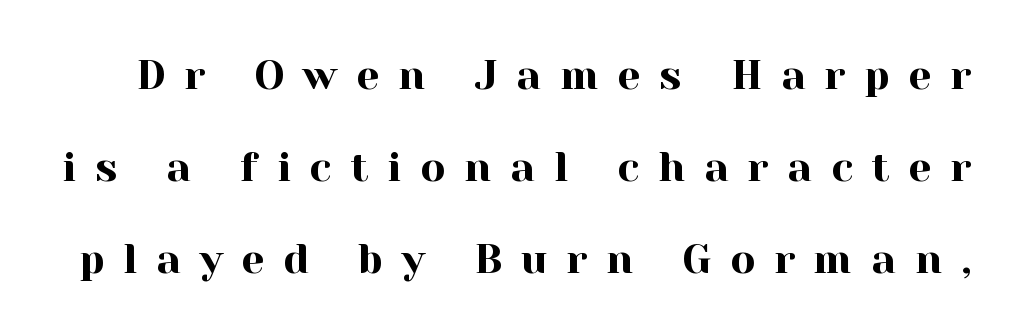
The image shows 41 px serif type, upright; set loose line spacing (2.24x), unusually wide letter spacing (+0.46 em), not underlined; a medium x-height.
